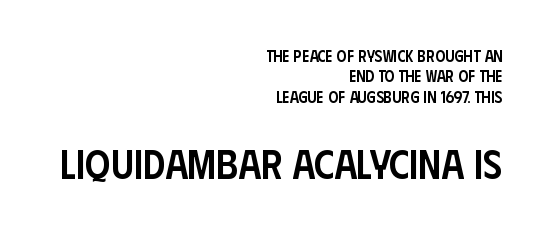
Q: Is the text bold? A: Semi-bold.
Q: Is the text italic (slanted)? A: No, it is upright.
Q: Is the typeface a serif or a sans-serif typeface? A: Sans-serif.
Q: Is the text underlined? A: No.
Q: How is the paragraph aligned? A: Right-aligned.
Q: Is the spacing between letters normal or unusually wide? A: Normal.
Q: Is the spacing between lines tight, normal or loose? A: Normal.
Q: Which block of text is set in a larger size, the first (top) or the second (bottom)? A: The second (bottom) one.
Q: Width (condensed, normal, or wide)? A: Condensed.
Q: Stroke contrast? A: Low.
Q: x-height? A: Large.
Q: Monospaced? A: No.
